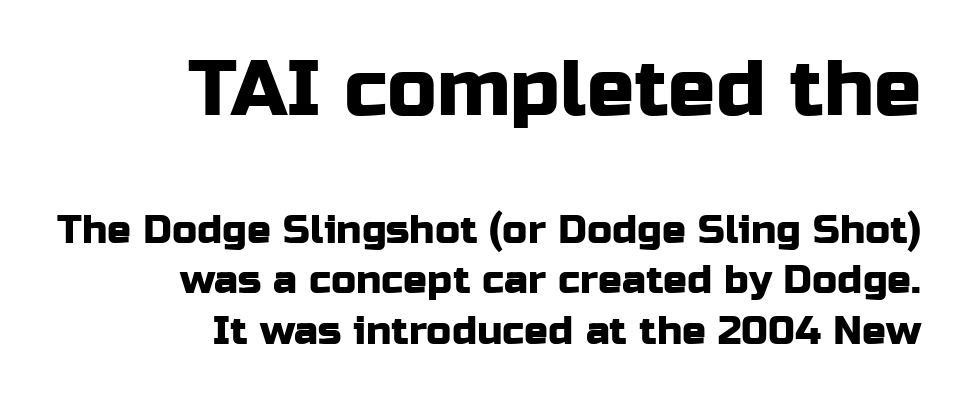
{"serif": "no", "italic": "no", "width": "normal", "stroke_contrast": "low", "x_height": "medium", "monospaced": "no", "underline": "no", "align": "right", "line_spacing": "normal", "line_spacing_ratio": 1.26, "letter_spacing": "normal", "letter_spacing_em": 0.0, "larger_block": "first", "size_ratio": 1.98, "glyph_px": 79}
